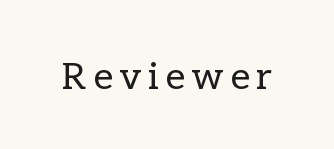
Vertical stems look standard width or narrower in stroke. If you drew a line through each stem, it would be perfectly vertical. Type without underlining. This sample has the flowing, uneven cadence of proportional lettering.
